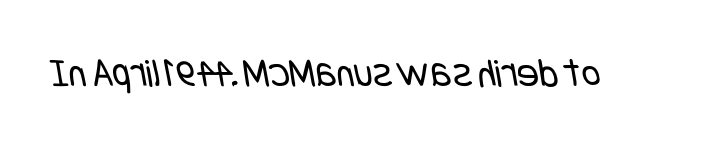
{"serif": "no", "bold": "no", "weight": "regular", "width": "condensed", "stroke_contrast": "low", "x_height": "large", "underline": "no", "letter_spacing": "normal", "letter_spacing_em": 0.0, "glyph_px": 41}
